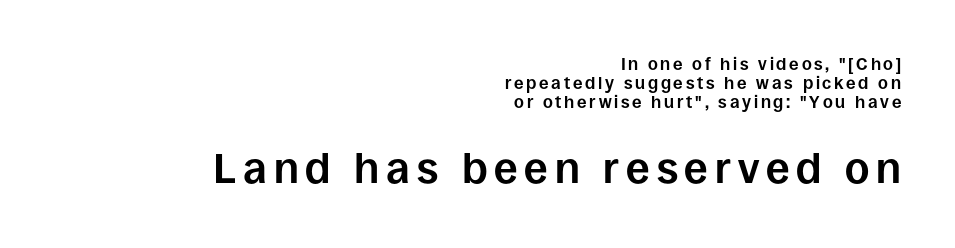
Q: Is the text bold? A: Yes.
Q: Is the text italic (slanted)? A: No, it is upright.
Q: Is the typeface a serif or a sans-serif typeface? A: Sans-serif.
Q: Is the text underlined? A: No.
Q: How is the paragraph aligned? A: Right-aligned.
Q: Is the spacing between lines tight, normal or loose? A: Tight.
Q: Which block of text is set in a larger size, the first (top) or the second (bottom)? A: The second (bottom) one.
Q: Width (condensed, normal, or wide)? A: Normal.
Q: Stroke contrast? A: Low.
Q: x-height? A: Large.
Q: Monospaced? A: No.
